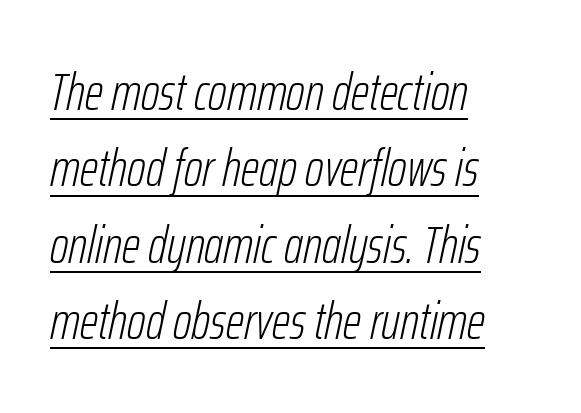
The image shows 52 px light, condensed type, italic (leaning right); set left-aligned, normal line spacing (1.47x), normal letter spacing, underlined; low stroke contrast and a medium x-height.
